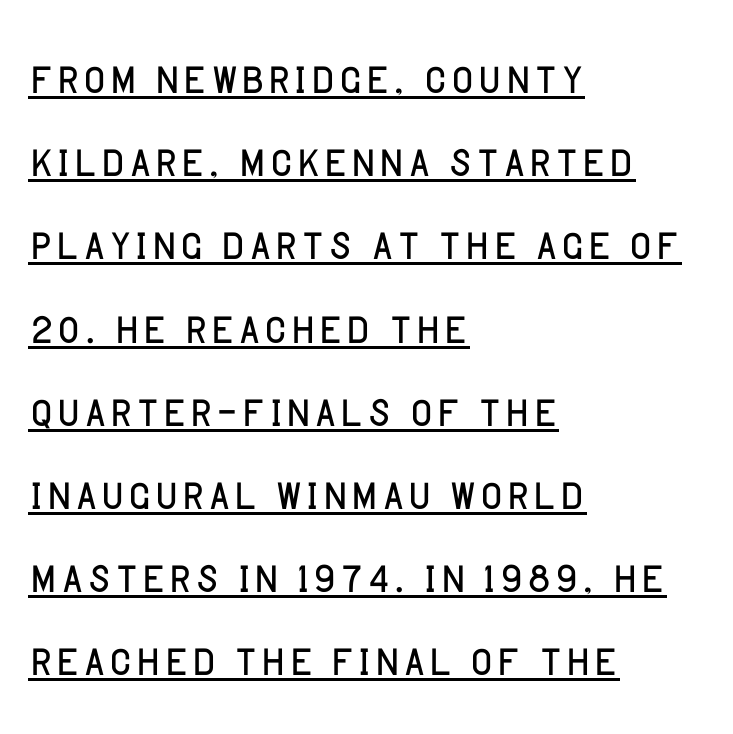
Q: Is the text bold? A: No.
Q: Is the text italic (slanted)? A: No, it is upright.
Q: Is the typeface a serif or a sans-serif typeface? A: Sans-serif.
Q: Is the text underlined? A: Yes.
Q: How is the paragraph aligned? A: Left-aligned.
Q: Is the spacing between letters normal or unusually wide? A: Normal.
Q: Is the spacing between lines tight, normal or loose? A: Normal.
Q: Width (condensed, normal, or wide)? A: Normal.
Q: Stroke contrast? A: Low.
Q: x-height? A: Large.
Q: Monospaced? A: No.
